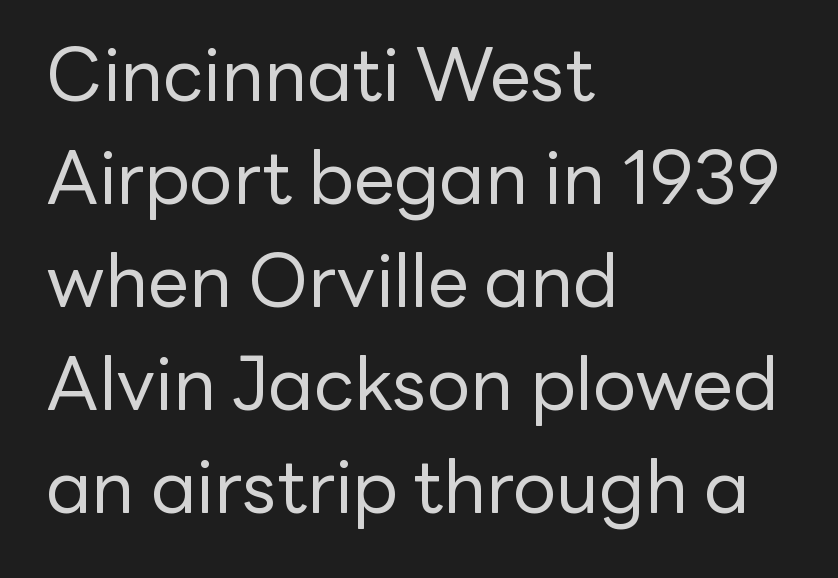
Is there any slant? The stems are plumb. The designer left line spacing at the default. The typeface has the unassuming heft of standard copy or less. Only glyphs here, with clear space below each row.
